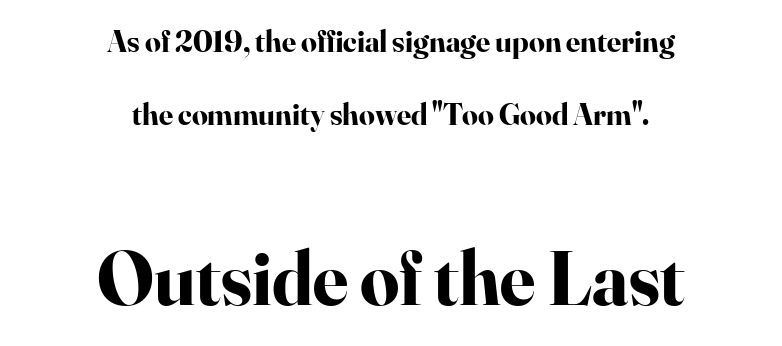
Q: Is the text bold? A: Yes.
Q: Is the text italic (slanted)? A: No, it is upright.
Q: Is the typeface a serif or a sans-serif typeface? A: Serif.
Q: Is the text underlined? A: No.
Q: How is the paragraph aligned? A: Centered.
Q: Is the spacing between letters normal or unusually wide? A: Normal.
Q: Is the spacing between lines tight, normal or loose? A: Loose.
Q: Which block of text is set in a larger size, the first (top) or the second (bottom)? A: The second (bottom) one.
Q: Width (condensed, normal, or wide)? A: Normal.
Q: Stroke contrast? A: High.
Q: x-height? A: Small.
Q: Monospaced? A: No.
